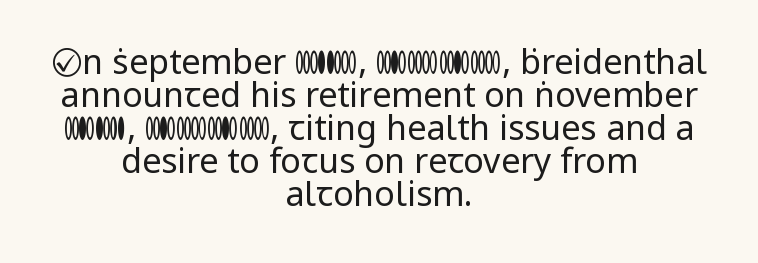
The image shows 34 px regular-weight sans-serif type, upright; set centered, tight line spacing (0.97x), normal letter spacing, not underlined; low stroke contrast and a medium x-height.
